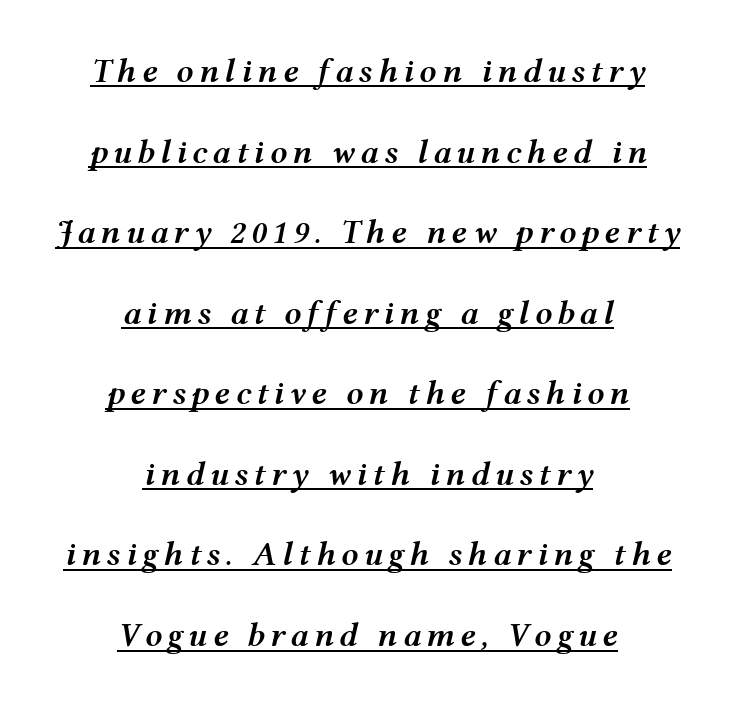
Q: Is the text bold? A: Semi-bold.
Q: Is the text italic (slanted)? A: Yes, it leans right by about 12 degrees.
Q: Is the text underlined? A: Yes.
Q: How is the paragraph aligned? A: Centered.
Q: Is the spacing between lines tight, normal or loose? A: Loose.
Q: Width (condensed, normal, or wide)? A: Wide.
Q: Stroke contrast? A: Medium.
Q: x-height? A: Medium.
Q: Monospaced? A: No.
